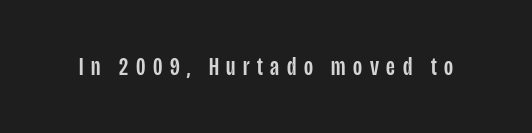
{"italic": "no", "underline": "no", "letter_spacing": "wide", "letter_spacing_em": 0.29, "glyph_px": 26}
